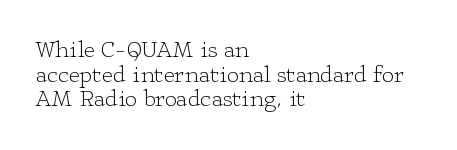
{"italic": "no", "bold": "no", "underline": "no", "align": "left", "line_spacing": "tight", "line_spacing_ratio": 1.03, "letter_spacing": "normal", "letter_spacing_em": 0.0, "glyph_px": 24}
